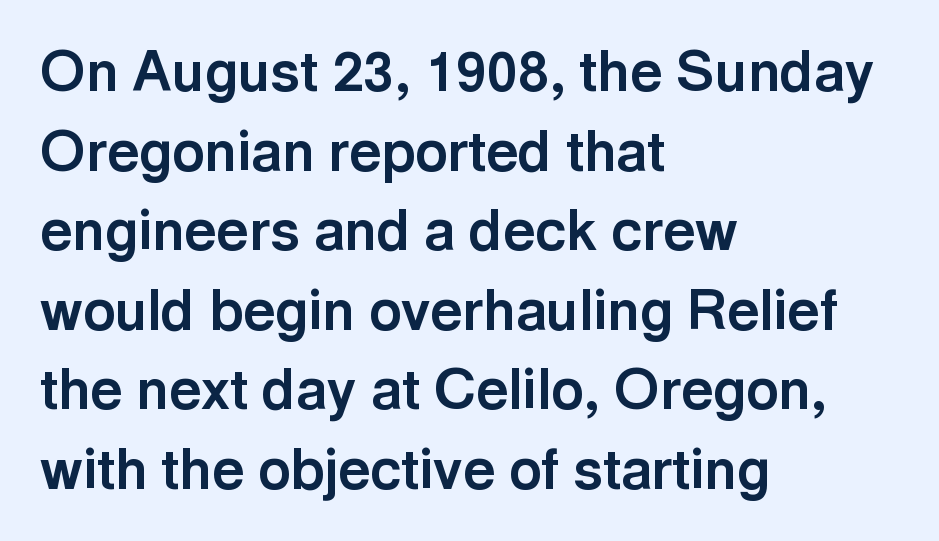
The image shows 56 px bold sans-serif type, upright; set left-aligned, normal line spacing (1.42x), normal letter spacing, not underlined; a medium x-height.
